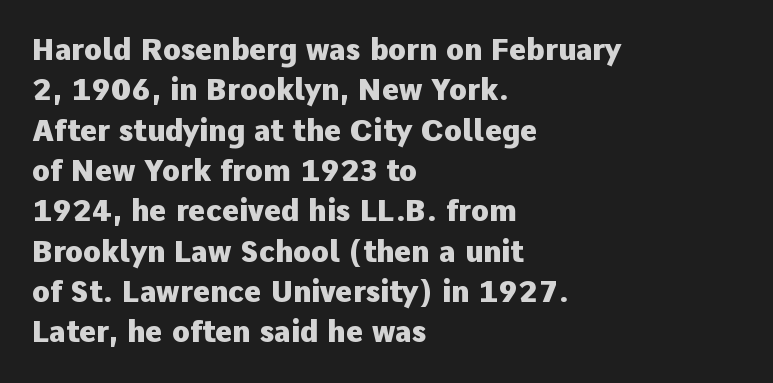
Tall strokes in this sample are plumb rather than angled. Do the characters align in a grid? No, the font is proportional. In terms of leading, this rendering sits right in the middle. Check under the words: just untouched page.
